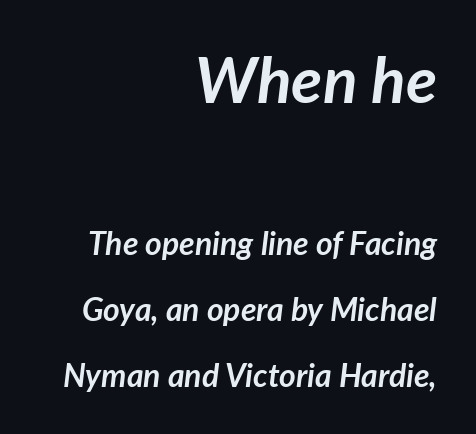
The image shows 64 px semibold type, italic (leaning right); set right-aligned, loose line spacing (2.07x), normal letter spacing, not underlined; the first (top) block is 2.0x larger; low stroke contrast and a medium x-height.
